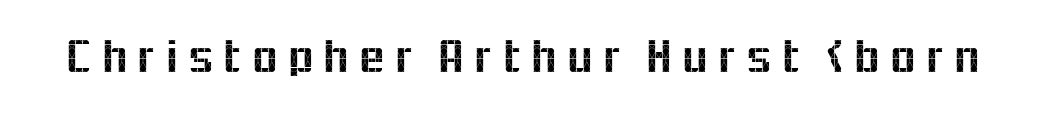
The image shows 49 px sans-serif type, upright; set not underlined; a medium x-height.
